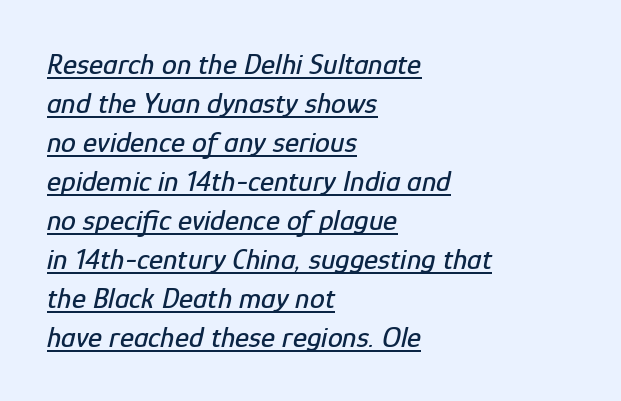
{"italic": "yes", "lean": "right", "slant_degrees": 12, "width": "condensed", "stroke_contrast": "low", "x_height": "medium", "monospaced": "no", "underline": "yes", "align": "left", "line_spacing": "normal", "line_spacing_ratio": 1.3, "letter_spacing": "normal", "letter_spacing_em": 0.0, "glyph_px": 30}
